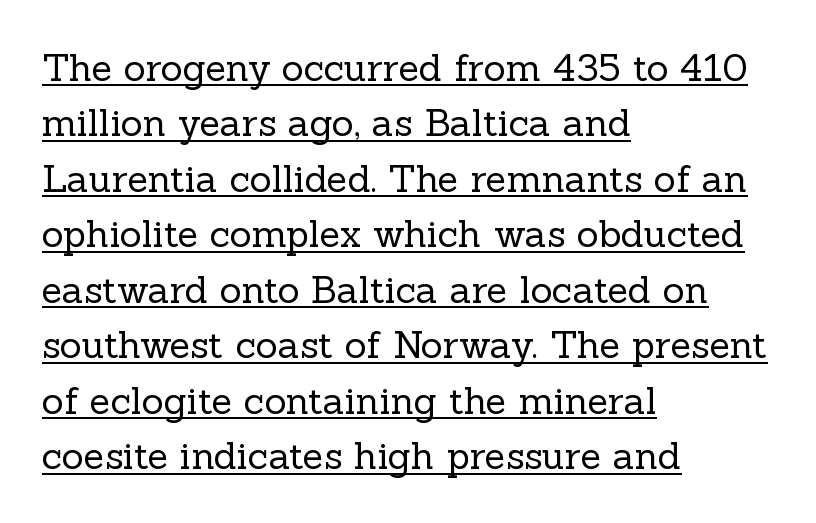
{"serif": "yes", "italic": "no", "bold": "no", "weight": "regular", "width": "normal", "x_height": "medium", "monospaced": "no", "underline": "yes", "align": "left", "line_spacing": "normal", "line_spacing_ratio": 1.46, "letter_spacing": "normal", "letter_spacing_em": 0.0, "glyph_px": 38}
